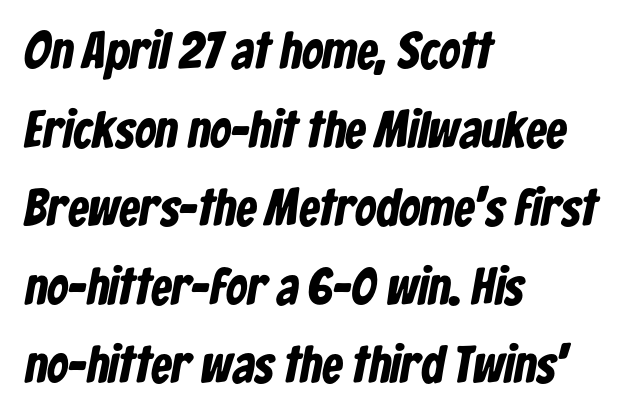
Q: Is the text bold? A: Yes.
Q: Is the typeface a serif or a sans-serif typeface? A: Sans-serif.
Q: Is the text underlined? A: No.
Q: How is the paragraph aligned? A: Left-aligned.
Q: Is the spacing between letters normal or unusually wide? A: Normal.
Q: Is the spacing between lines tight, normal or loose? A: Normal.
Q: Width (condensed, normal, or wide)? A: Condensed.
Q: Stroke contrast? A: Low.
Q: x-height? A: Medium.
Q: Monospaced? A: No.
